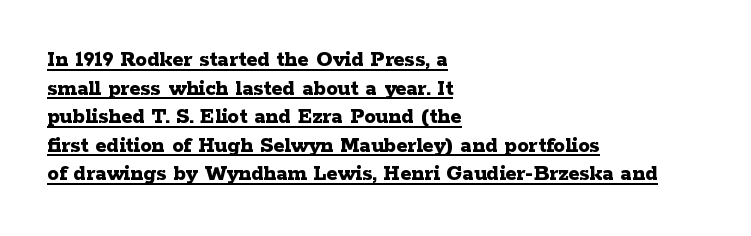
The rendered words wear a rule along their underside. The sample has been set heavy, in full bold. Unlike italic type, these characters show no tilt at all. The rendering keeps characters at their native spacing.
